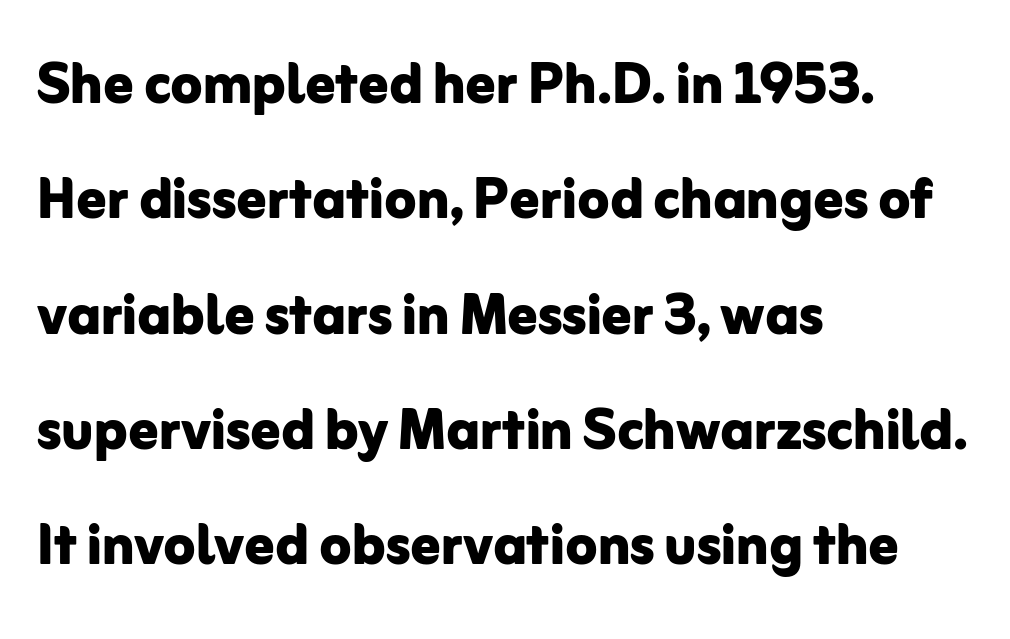
Q: Is the text bold? A: Yes.
Q: Is the text italic (slanted)? A: No, it is upright.
Q: Is the typeface a serif or a sans-serif typeface? A: Sans-serif.
Q: Is the text underlined? A: No.
Q: How is the paragraph aligned? A: Left-aligned.
Q: Is the spacing between letters normal or unusually wide? A: Normal.
Q: Is the spacing between lines tight, normal or loose? A: Normal.
Q: Width (condensed, normal, or wide)? A: Normal.
Q: Stroke contrast? A: Low.
Q: x-height? A: Medium.
Q: Monospaced? A: No.
